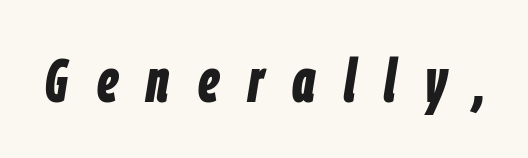
{"italic": "yes", "lean": "right", "slant_degrees": 9, "bold": "yes", "weight": "bold", "width": "condensed", "stroke_contrast": "low", "x_height": "large", "monospaced": "no", "underline": "no", "letter_spacing": "wide", "letter_spacing_em": 0.47, "glyph_px": 61}
